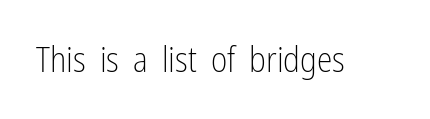
Q: Is the text bold? A: No.
Q: Is the text italic (slanted)? A: No, it is upright.
Q: Is the typeface a serif or a sans-serif typeface? A: Sans-serif.
Q: Is the text underlined? A: No.
Q: Is the spacing between letters normal or unusually wide? A: Normal.
Q: Width (condensed, normal, or wide)? A: Condensed.
Q: Stroke contrast? A: Low.
Q: x-height? A: Medium.
Q: Monospaced? A: No.
